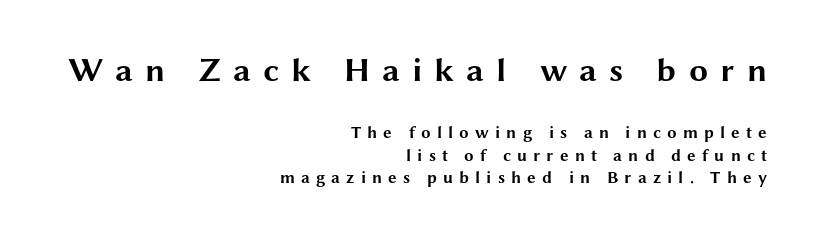
The image shows 34 px bold, wide sans-serif type, upright; set right-aligned, normal line spacing (1.32x), unusually wide letter spacing (+0.36 em), not underlined; the first (top) block is 2.0x larger; medium stroke contrast and a medium x-height.
